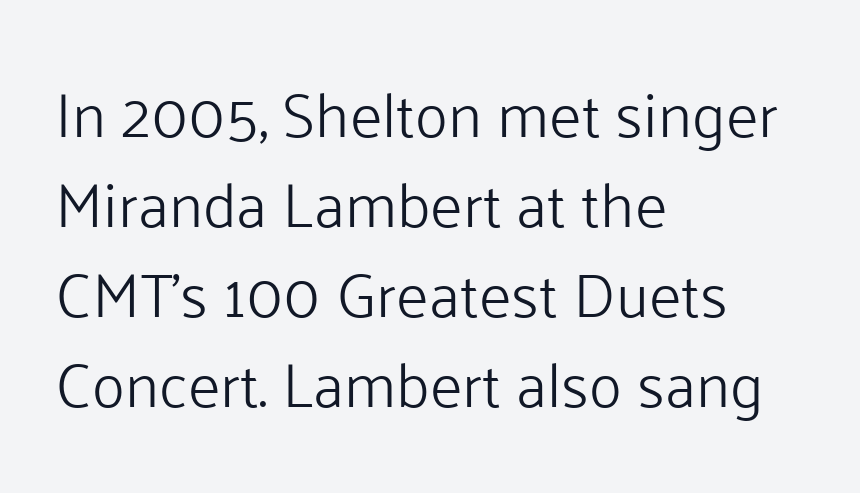
The image shows 62 px light sans-serif type, upright; set left-aligned, normal line spacing (1.45x), normal letter spacing, not underlined; low stroke contrast and a medium x-height.
